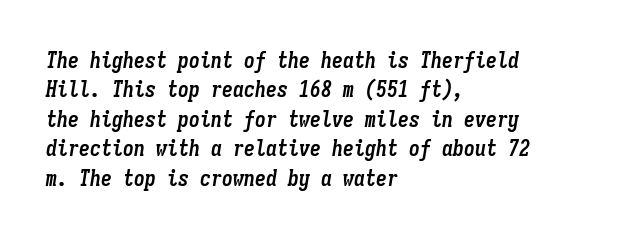
{"italic": "yes", "lean": "right", "slant_degrees": 9, "bold": "yes", "underline": "no", "align": "left", "line_spacing": "normal", "line_spacing_ratio": 1.34, "letter_spacing": "normal", "letter_spacing_em": 0.0, "glyph_px": 22}
